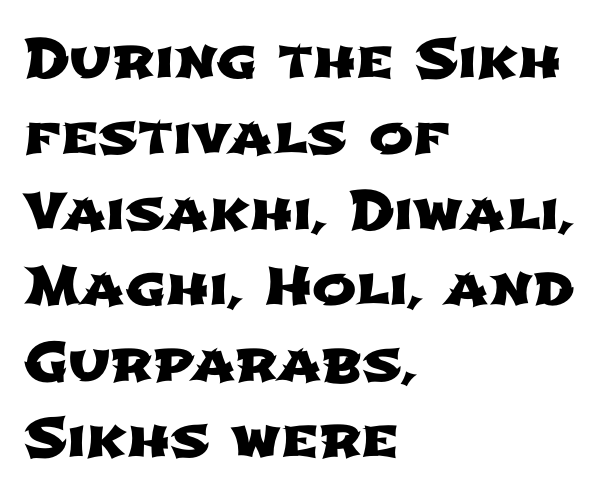
Nope, no serifs anywhere on these letters. The face used here is proportionally spaced, like ordinary book or web type. Horizontally, the lines are justified to the leading edge only. Horizontal bands of white between lines are of average thickness. Letter spacing: default.
